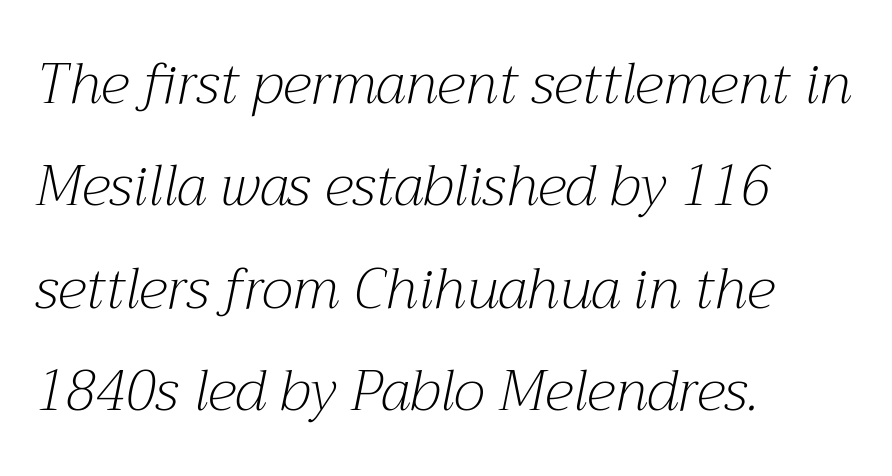
The whole block is typeset with a tilt. Spacing verdict: proportional, widths tailored to each character. Bold? No — there's no thickening of the strokes. Inter-character spacing is left at the font's built-in metrics. The space directly below the letters is spotless.
